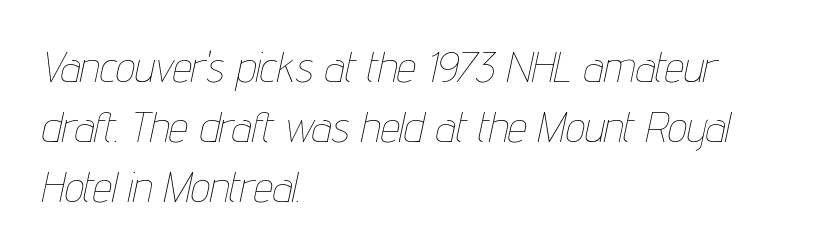
Q: Is the text bold? A: No.
Q: Is the text italic (slanted)? A: Yes, it leans right by about 12 degrees.
Q: Is the text underlined? A: No.
Q: How is the paragraph aligned? A: Left-aligned.
Q: Is the spacing between letters normal or unusually wide? A: Normal.
Q: Is the spacing between lines tight, normal or loose? A: Normal.
Q: Width (condensed, normal, or wide)? A: Condensed.
Q: Stroke contrast? A: Low.
Q: x-height? A: Medium.
Q: Monospaced? A: No.
